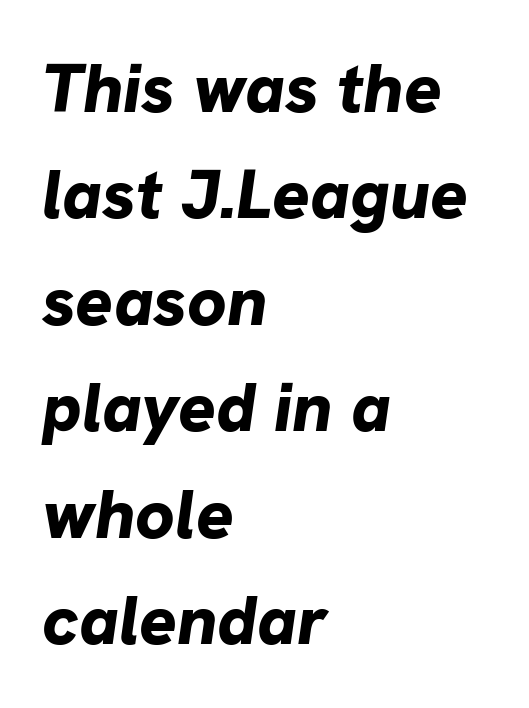
The line-height multiplier appears to be the usual default. If you drew a line through each stem, it would be angled. A bare baseline throughout the passage. The horizontal fit of the characters is conventional and even.
